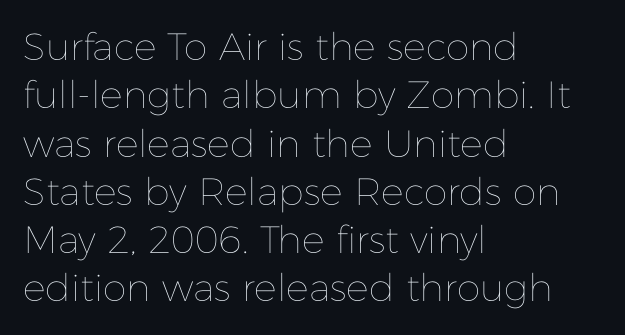
{"italic": "no", "bold": "no", "weight": "thin", "width": "normal", "stroke_contrast": "low", "x_height": "medium", "monospaced": "no", "underline": "no", "align": "left", "line_spacing": "normal", "line_spacing_ratio": 1.27, "letter_spacing": "normal", "letter_spacing_em": 0.0, "glyph_px": 38}
